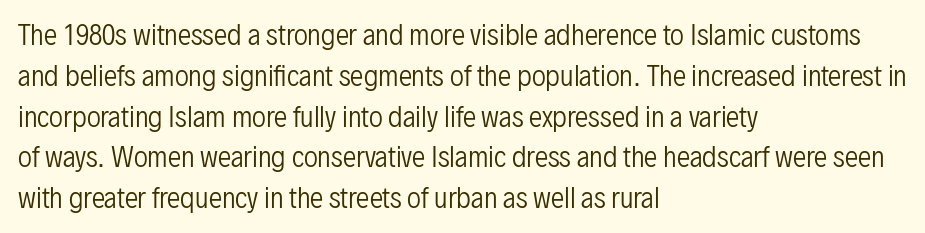
Q: Is the text bold? A: No.
Q: Is the text italic (slanted)? A: No, it is upright.
Q: Is the text underlined? A: No.
Q: How is the paragraph aligned? A: Left-aligned.
Q: Is the spacing between letters normal or unusually wide? A: Normal.
Q: Is the spacing between lines tight, normal or loose? A: Normal.
